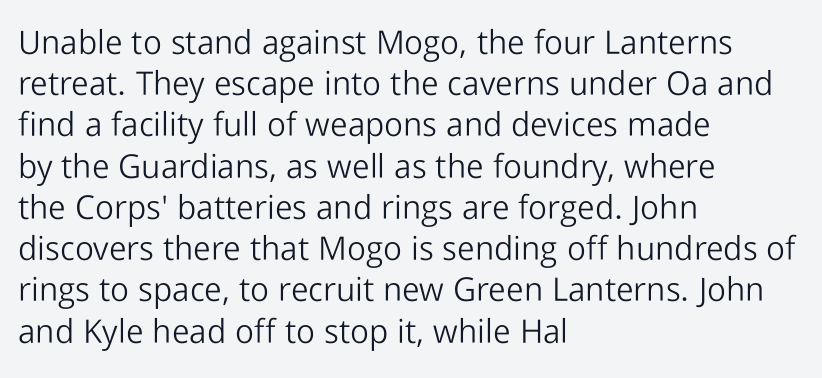
The image shows 33 px light sans-serif type, upright; set left-aligned, normal line spacing (1.25x), normal letter spacing, not underlined; low stroke contrast and a medium x-height.
